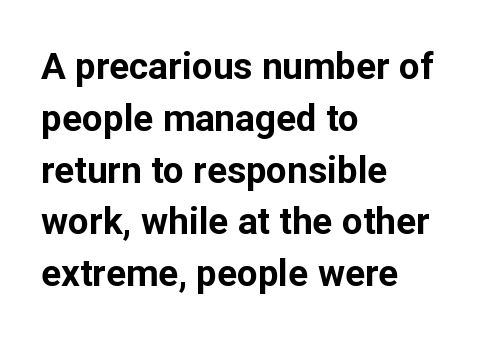
The image shows 37 px bold sans-serif type, upright; set left-aligned, normal line spacing (1.4x), normal letter spacing, not underlined; low stroke contrast and a medium x-height.
